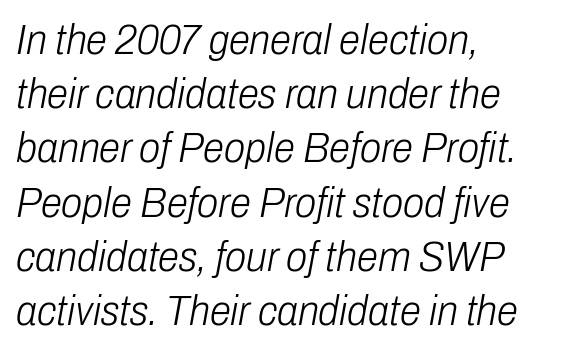
The image shows 43 px light, condensed type, italic (leaning right); set left-aligned, normal line spacing (1.26x), normal letter spacing, not underlined; low stroke contrast and a medium x-height.
